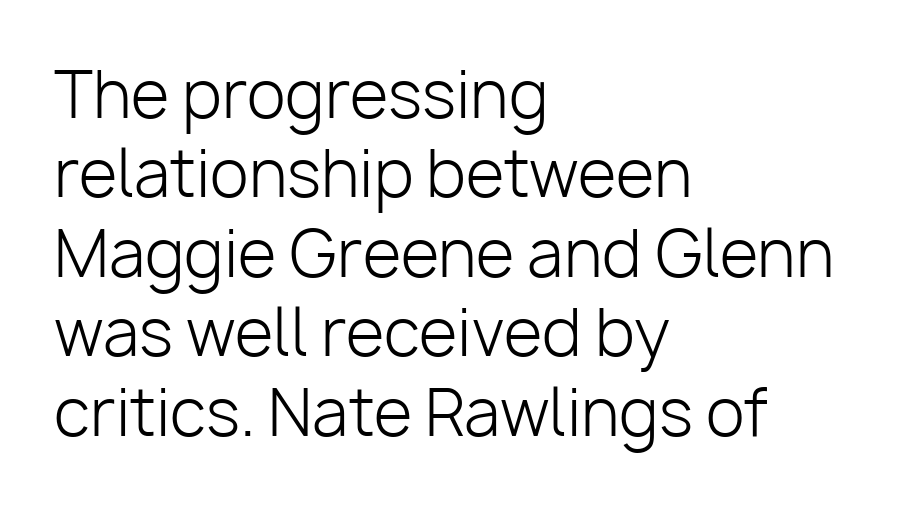
The image shows 63 px light sans-serif type, upright; set left-aligned, normal line spacing (1.26x), normal letter spacing, not underlined; low stroke contrast and a medium x-height.
